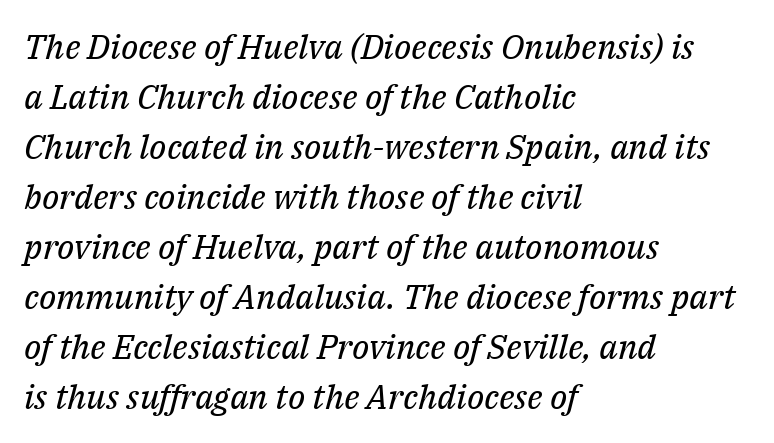
{"serif": "yes", "italic": "yes", "lean": "right", "slant_degrees": 14, "bold": "no", "weight": "regular", "width": "normal", "stroke_contrast": "medium", "x_height": "medium", "monospaced": "no", "underline": "no", "align": "left", "line_spacing": "normal", "line_spacing_ratio": 1.47, "letter_spacing": "normal", "letter_spacing_em": 0.0, "glyph_px": 34}
